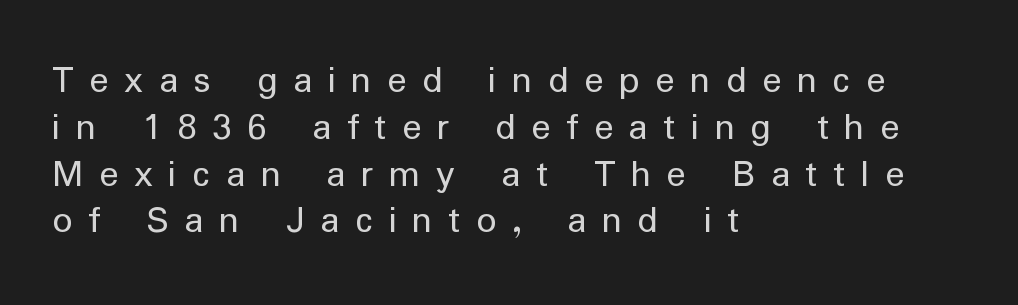
Q: Is the text bold? A: No.
Q: Is the text italic (slanted)? A: No, it is upright.
Q: Is the typeface a serif or a sans-serif typeface? A: Sans-serif.
Q: Is the text underlined? A: No.
Q: How is the paragraph aligned? A: Left-aligned.
Q: Is the spacing between letters normal or unusually wide? A: Unusually wide.
Q: Width (condensed, normal, or wide)? A: Normal.
Q: Stroke contrast? A: Low.
Q: x-height? A: Medium.
Q: Monospaced? A: No.
